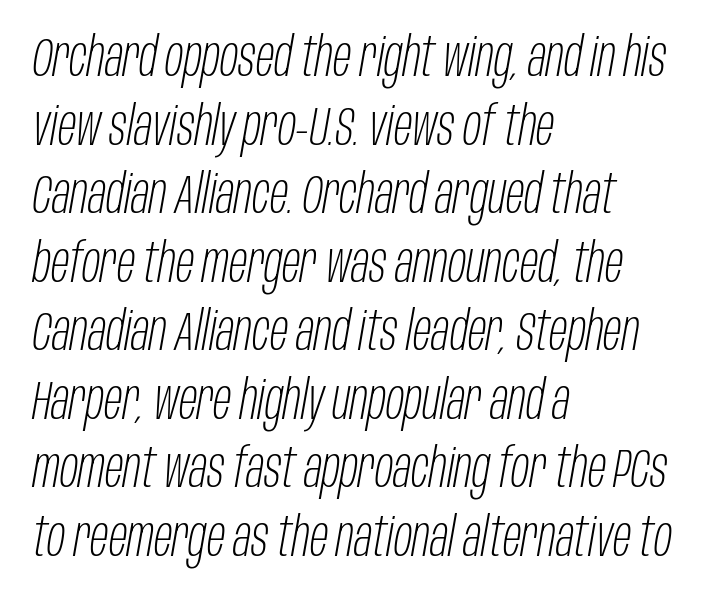
The specimen omits any rule beneath the text block's lines. A typesetter would call this proportional, since set widths differ per character. Heaviness? Minimal to ordinary, like unemphasized prose. The line texture is even and compact thanks to regular tracking. Slanted lettering throughout.
